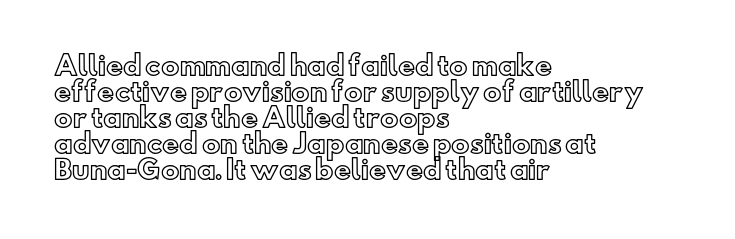
Check the space under the baseline: it is left empty. The specimen reads as upright at a glance. The lines are quadded left. Very little white space separates one row of letters from the next.
